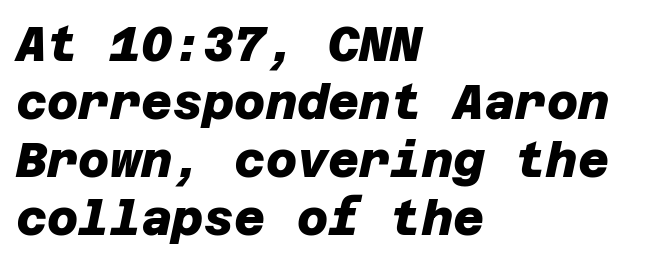
A dark, heavy texture on the line: the type is bold. Lines of text with bare space underneath. Observe the absence of serifs on each vertical stroke in this sample. Short note: letters normally spaced. Line starts are locked; line ends wander.
